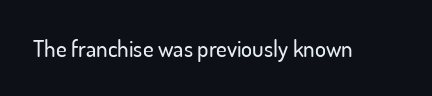
Each word holds together tightly as a unit, with standard inter-letter gaps. Posture: upright roman. The specimen omits any rule beneath the text block's lines.
